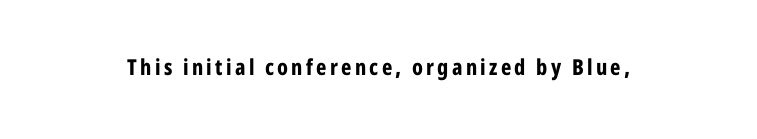
{"italic": "no", "bold": "yes", "underline": "no", "glyph_px": 22}
